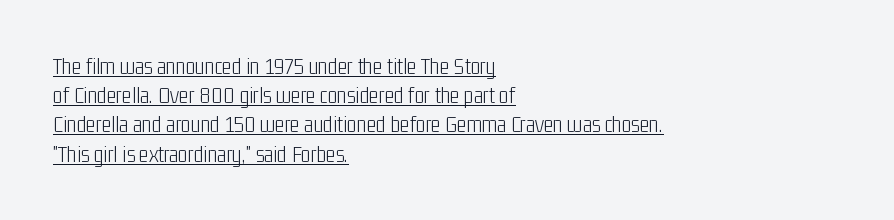
{"italic": "no", "bold": "no", "underline": "yes", "align": "left", "line_spacing": "normal", "line_spacing_ratio": 1.27, "letter_spacing": "normal", "letter_spacing_em": 0.0, "glyph_px": 23}
